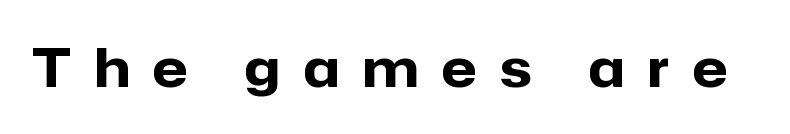
Q: Is the text bold? A: Yes.
Q: Is the text italic (slanted)? A: No, it is upright.
Q: Is the typeface a serif or a sans-serif typeface? A: Sans-serif.
Q: Is the text underlined? A: No.
Q: Is the spacing between letters normal or unusually wide? A: Unusually wide.
Q: Width (condensed, normal, or wide)? A: Normal.
Q: Stroke contrast? A: Low.
Q: x-height? A: Medium.
Q: Monospaced? A: No.
